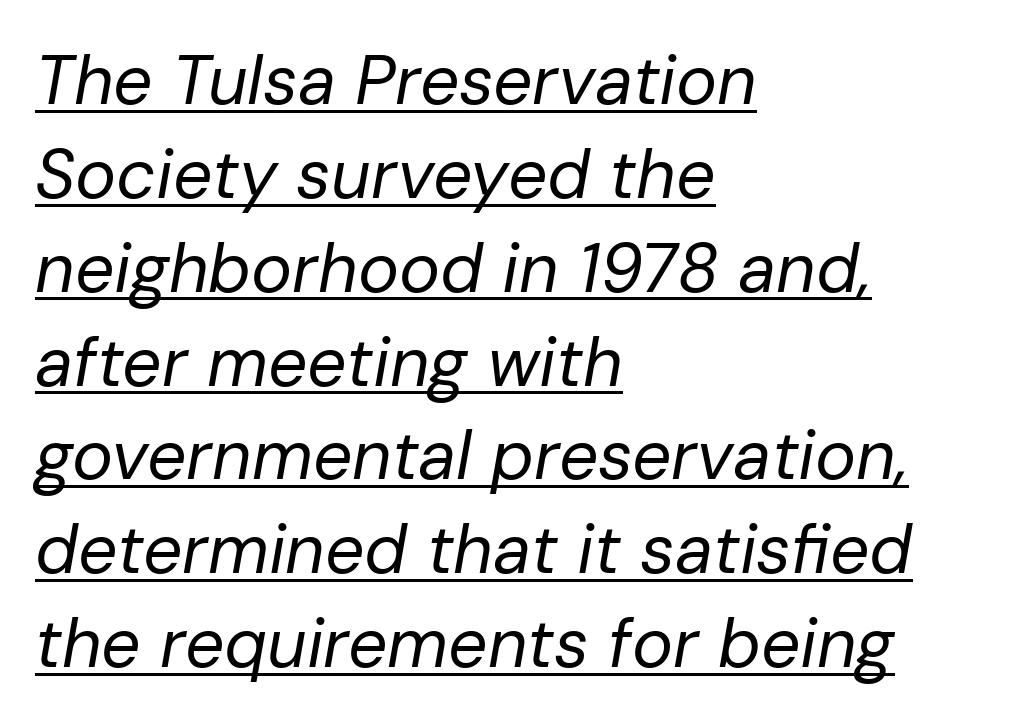
Q: Is the text bold? A: No.
Q: Is the text italic (slanted)? A: Yes, it leans right by about 10 degrees.
Q: Is the text underlined? A: Yes.
Q: How is the paragraph aligned? A: Left-aligned.
Q: Is the spacing between letters normal or unusually wide? A: Normal.
Q: Is the spacing between lines tight, normal or loose? A: Normal.
Q: Width (condensed, normal, or wide)? A: Normal.
Q: Stroke contrast? A: Low.
Q: x-height? A: Medium.
Q: Monospaced? A: No.
